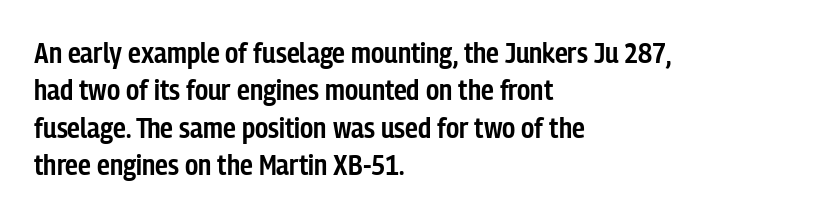
{"serif": "no", "italic": "no", "bold": "semi", "weight": "semibold", "width": "condensed", "stroke_contrast": "low", "x_height": "medium", "monospaced": "no", "underline": "no", "align": "left", "line_spacing": "normal", "line_spacing_ratio": 1.29, "letter_spacing": "normal", "letter_spacing_em": 0.0, "glyph_px": 29}
